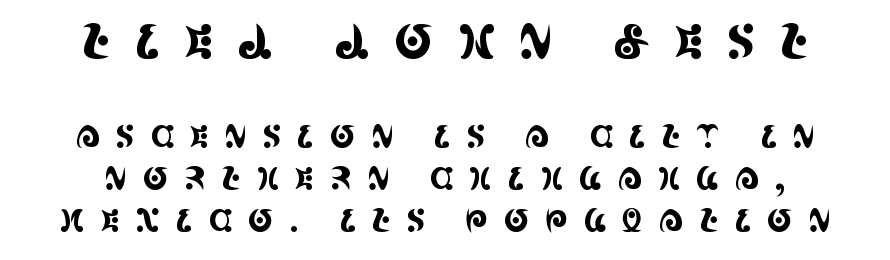
A clean baseline with only descenders dipping below it. The designer left line spacing at the default. This rendering widens character spacing well past its baseline value. Size hierarchy here favors the leading block over the trailing one. Little horizontal feet cap the strokes, marking this as serif type. This sample has the flowing, uneven cadence of proportional lettering.
